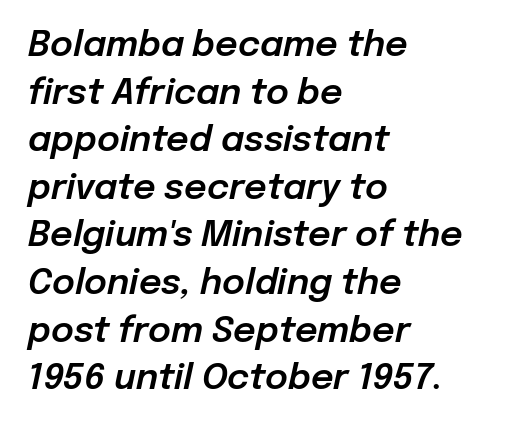
Q: Is the text italic (slanted)? A: Yes, it leans right by about 12 degrees.
Q: Is the text underlined? A: No.
Q: How is the paragraph aligned? A: Left-aligned.
Q: Is the spacing between letters normal or unusually wide? A: Normal.
Q: Is the spacing between lines tight, normal or loose? A: Normal.
Q: Width (condensed, normal, or wide)? A: Normal.
Q: Stroke contrast? A: Low.
Q: x-height? A: Medium.
Q: Monospaced? A: No.
